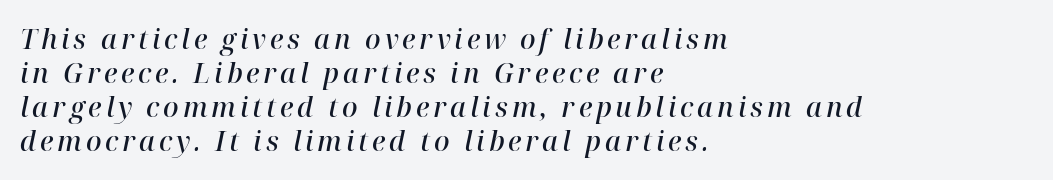
The image shows 27 px text type, italic (leaning right); set left-aligned, normal line spacing (1.26x), not underlined.
